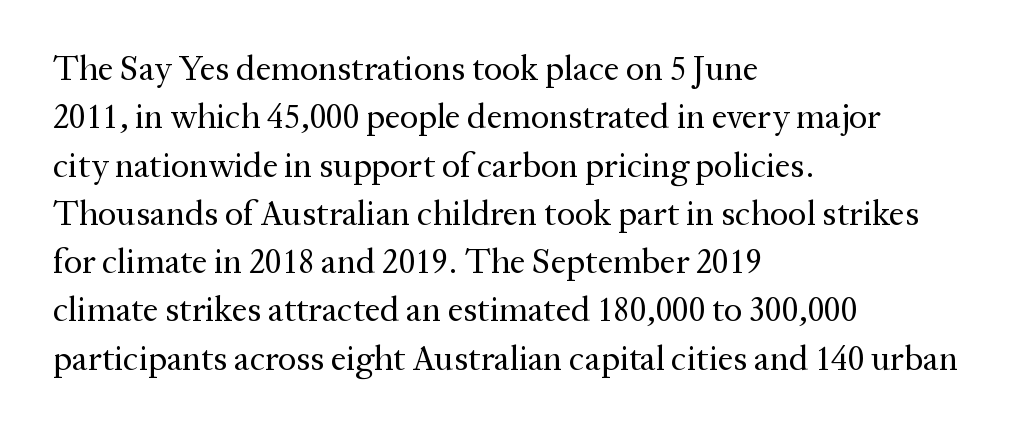
The image shows 35 px regular-weight serif type, upright; set left-aligned, normal line spacing (1.38x), normal letter spacing, not underlined; medium stroke contrast and a medium x-height.
